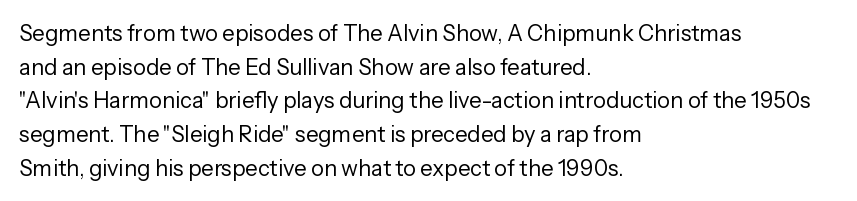
Q: Is the text bold? A: No.
Q: Is the text italic (slanted)? A: No, it is upright.
Q: Is the text underlined? A: No.
Q: How is the paragraph aligned? A: Left-aligned.
Q: Is the spacing between letters normal or unusually wide? A: Normal.
Q: Is the spacing between lines tight, normal or loose? A: Normal.
